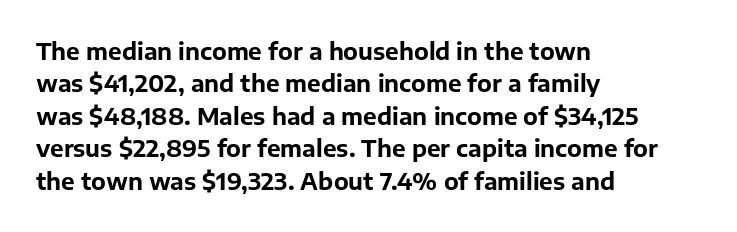
The space directly below the letters is spotless. A dark, heavy texture on the line: the type is bold. Every row of glyphs begins at an identical x-position on the left. Posture: vertical.
